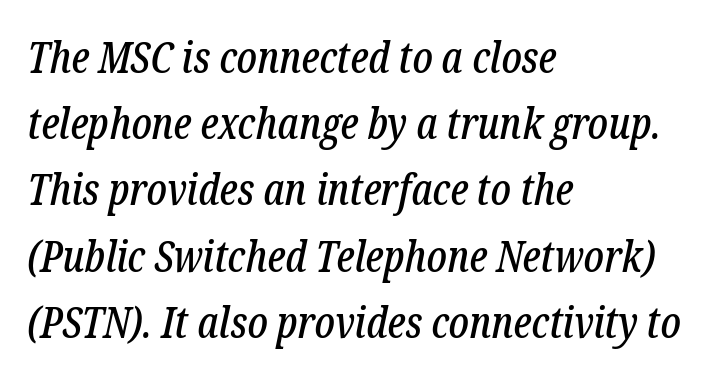
The image shows 43 px condensed serif type, italic (leaning right); set left-aligned, normal line spacing (1.54x), normal letter spacing, not underlined; low stroke contrast and a medium x-height.
